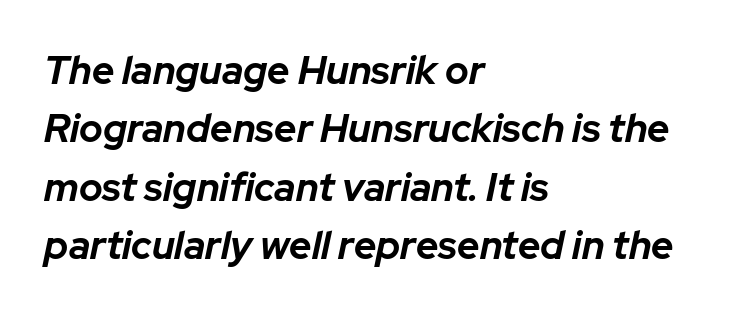
{"italic": "yes", "lean": "right", "slant_degrees": 12, "bold": "yes", "weight": "bold", "width": "normal", "stroke_contrast": "low", "x_height": "medium", "monospaced": "no", "underline": "no", "align": "left", "line_spacing": "normal", "line_spacing_ratio": 1.5, "letter_spacing": "normal", "letter_spacing_em": 0.0, "glyph_px": 39}
